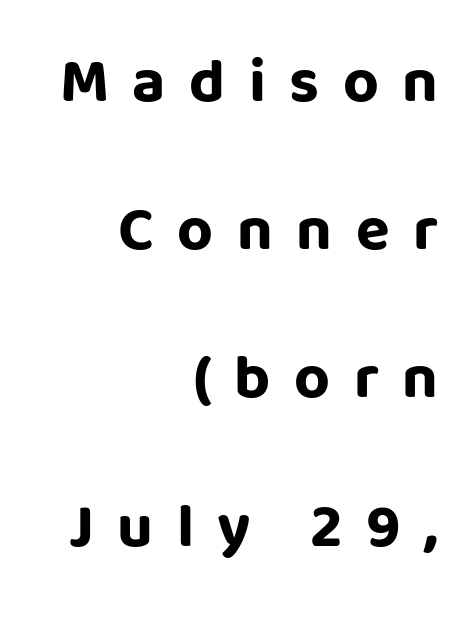
{"serif": "no", "italic": "no", "bold": "yes", "weight": "bold", "width": "normal", "stroke_contrast": "low", "x_height": "large", "monospaced": "no", "underline": "no", "align": "right", "line_spacing": "loose", "line_spacing_ratio": 2.39, "letter_spacing": "wide", "letter_spacing_em": 0.38, "glyph_px": 62}
